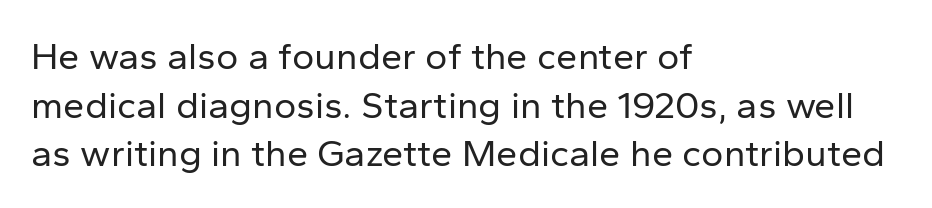
Q: Is the text bold? A: No.
Q: Is the text italic (slanted)? A: No, it is upright.
Q: Is the typeface a serif or a sans-serif typeface? A: Sans-serif.
Q: Is the text underlined? A: No.
Q: How is the paragraph aligned? A: Left-aligned.
Q: Is the spacing between letters normal or unusually wide? A: Normal.
Q: Is the spacing between lines tight, normal or loose? A: Normal.
Q: Width (condensed, normal, or wide)? A: Normal.
Q: Stroke contrast? A: Low.
Q: x-height? A: Medium.
Q: Monospaced? A: No.
